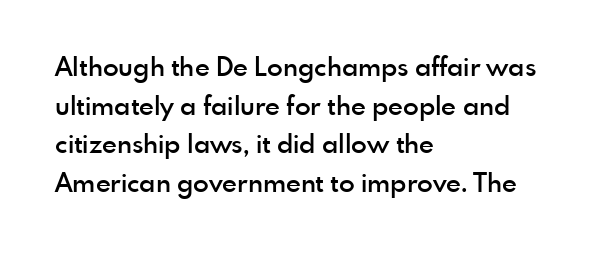
What stands out about the letter spacing? Nothing — it is the standard amount. Where is the straight margin? On the left. The glyphs are unaccompanied by any horizontal stroke below them. Is there any slant? The stems are plumb. The leading is moderate, giving the passage an even texture.
